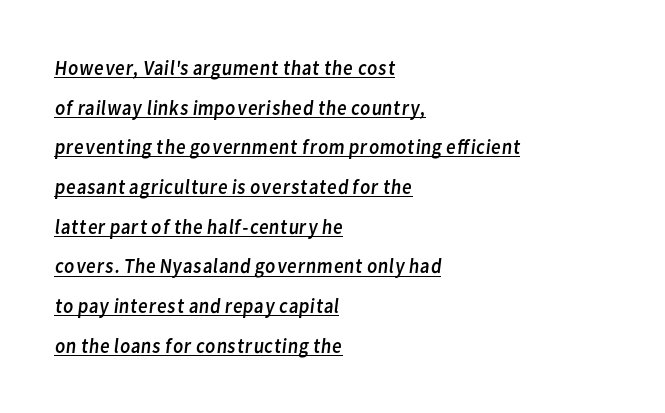
The image shows 21 px text type; set left-aligned, line spacing 1.89x, normal letter spacing, underlined.
